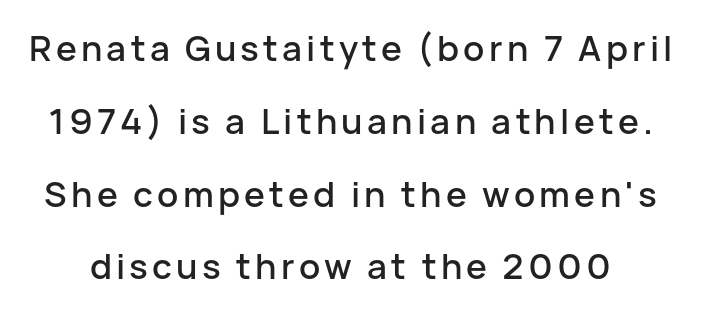
{"serif": "no", "italic": "no", "width": "normal", "stroke_contrast": "low", "x_height": "medium", "monospaced": "no", "underline": "no", "line_spacing": "loose", "line_spacing_ratio": 2.08, "glyph_px": 35}
